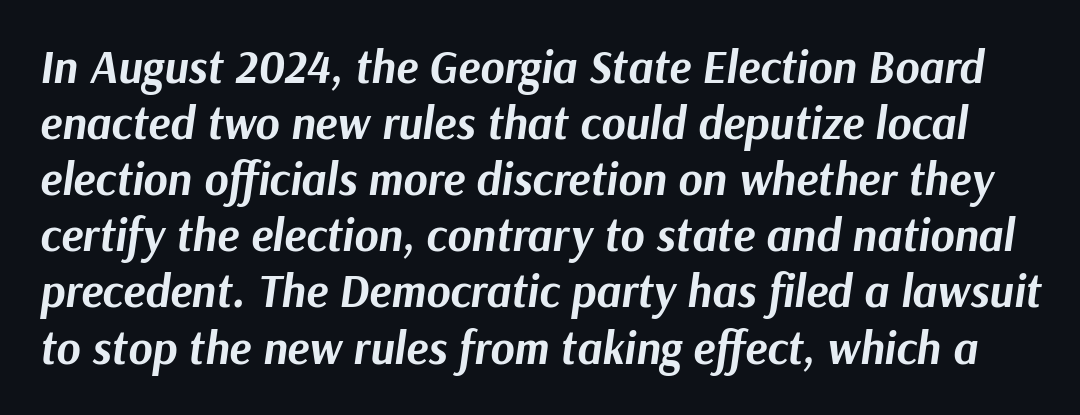
Each row of text sits above clean, open space. The characters look thick and weighty, a clear bold. Default kerning and tracking; the words read as compact shapes. An italicized treatment has been applied to the whole sample. Note the varied advance widths — an 'i' is clearly narrower than an 'm'.
